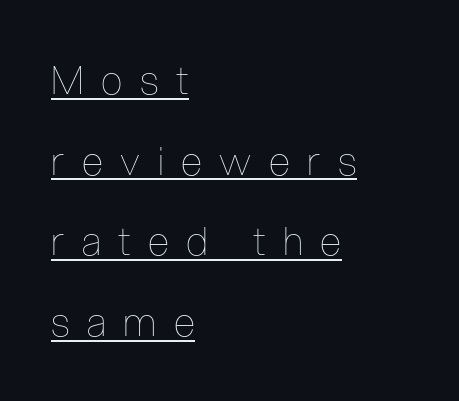
{"italic": "no", "bold": "no", "weight": "thin", "width": "condensed", "stroke_contrast": "low", "x_height": "medium", "monospaced": "no", "underline": "yes", "align": "left", "line_spacing": "loose", "line_spacing_ratio": 2.07, "letter_spacing": "wide", "letter_spacing_em": 0.45, "glyph_px": 39}
